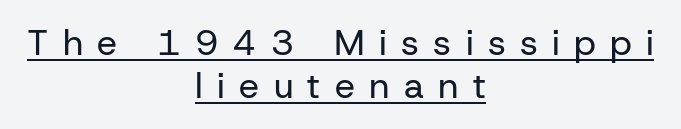
Q: Is the text bold? A: No.
Q: Is the text italic (slanted)? A: No, it is upright.
Q: Is the typeface a serif or a sans-serif typeface? A: Sans-serif.
Q: Is the text underlined? A: Yes.
Q: How is the paragraph aligned? A: Centered.
Q: Is the spacing between letters normal or unusually wide? A: Unusually wide.
Q: Width (condensed, normal, or wide)? A: Normal.
Q: Stroke contrast? A: Low.
Q: x-height? A: Medium.
Q: Monospaced? A: No.
